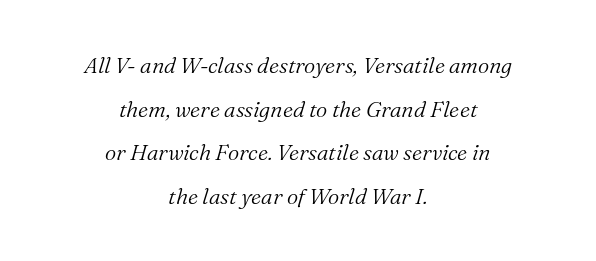
{"italic": "yes", "lean": "right", "slant_degrees": 16, "bold": "no", "underline": "no", "align": "center", "line_spacing": "loose", "line_spacing_ratio": 1.98, "letter_spacing": "normal", "letter_spacing_em": 0.0, "glyph_px": 22}
